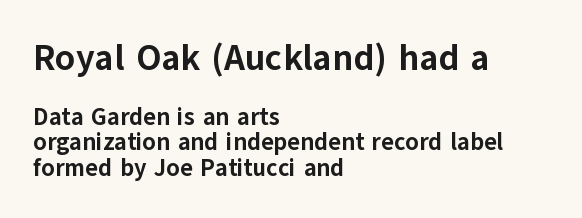
{"serif": "no", "italic": "no", "bold": "yes", "weight": "bold", "width": "normal", "stroke_contrast": "low", "x_height": "medium", "monospaced": "no", "underline": "no", "align": "left", "line_spacing": "tight", "line_spacing_ratio": 1.06, "letter_spacing": "normal", "letter_spacing_em": 0.0, "larger_block": "first", "size_ratio": 1.5, "glyph_px": 36}
